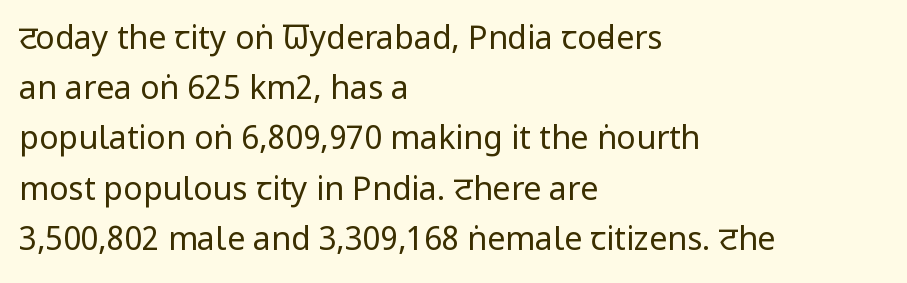
Teacher's note: observe the even left margin — that is flush-left alignment. It's the straight-up-and-down kind of type. The letters advance in unequal steps, a hallmark of proportional type. Between one letter and the next there's only the usual sliver of space.
